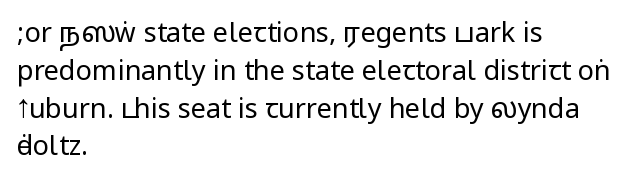
Short note: letters normally spaced. These lines are set flush left with a ragged right edge. The passage shown is not bold in any degree. Rows of type keep a routine distance in the vertical direction. This is the regular roman posture of the typeface.
